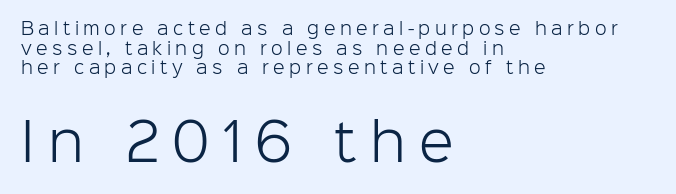
The image shows 51 px light sans-serif type, upright; set left-aligned, tight line spacing (1.15x), unusually wide letter spacing (+0.26 em), not underlined; the second (bottom) block is 3.0x larger; low stroke contrast and a medium x-height.
